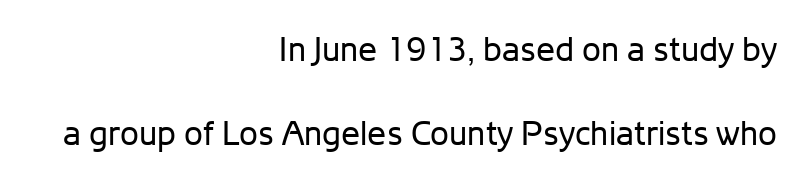
Q: Is the text bold? A: No.
Q: Is the text italic (slanted)? A: No, it is upright.
Q: Is the typeface a serif or a sans-serif typeface? A: Sans-serif.
Q: Is the text underlined? A: No.
Q: How is the paragraph aligned? A: Right-aligned.
Q: Is the spacing between letters normal or unusually wide? A: Normal.
Q: Is the spacing between lines tight, normal or loose? A: Loose.
Q: Width (condensed, normal, or wide)? A: Normal.
Q: Stroke contrast? A: Low.
Q: x-height? A: Medium.
Q: Monospaced? A: No.
